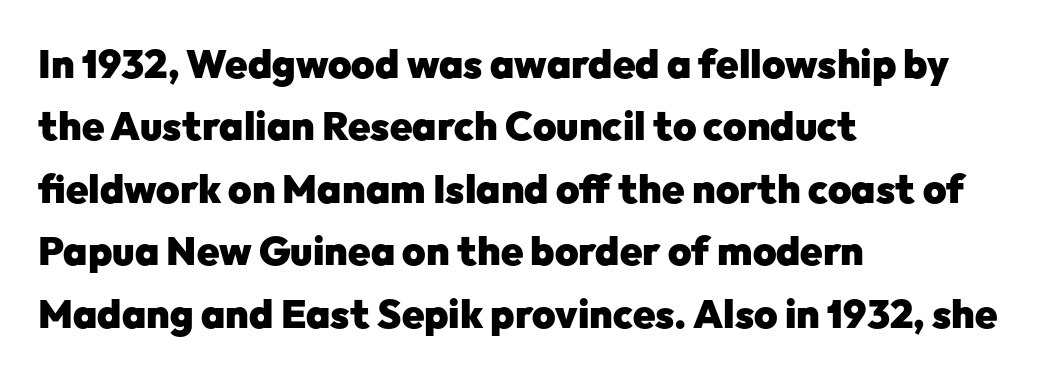
How are the letters spaced? Ordinarily, with no added tracking. A student would call this left alignment; a typographer would say flush left, rag right. The vertical gap from one line to the next is medium. Quick note: underline off. The designer went with a sans here, leaving each stem footless.
